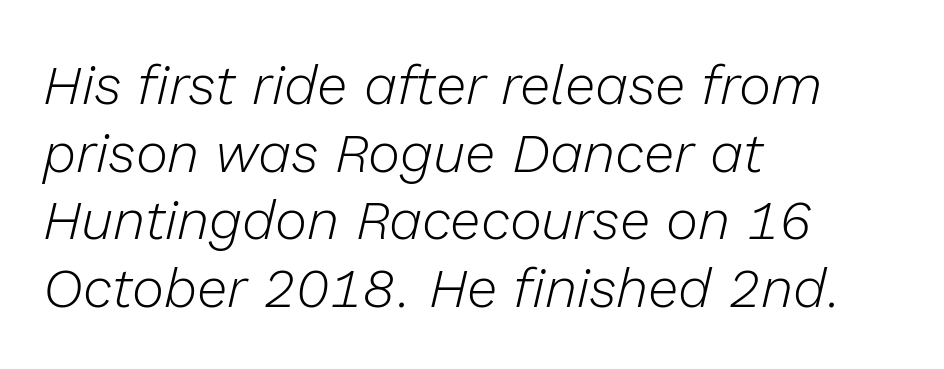
Q: Is the text bold? A: No.
Q: Is the text italic (slanted)? A: Yes, it leans right by about 13 degrees.
Q: Is the text underlined? A: No.
Q: How is the paragraph aligned? A: Left-aligned.
Q: Is the spacing between letters normal or unusually wide? A: Normal.
Q: Width (condensed, normal, or wide)? A: Normal.
Q: Stroke contrast? A: Low.
Q: x-height? A: Medium.
Q: Monospaced? A: No.
